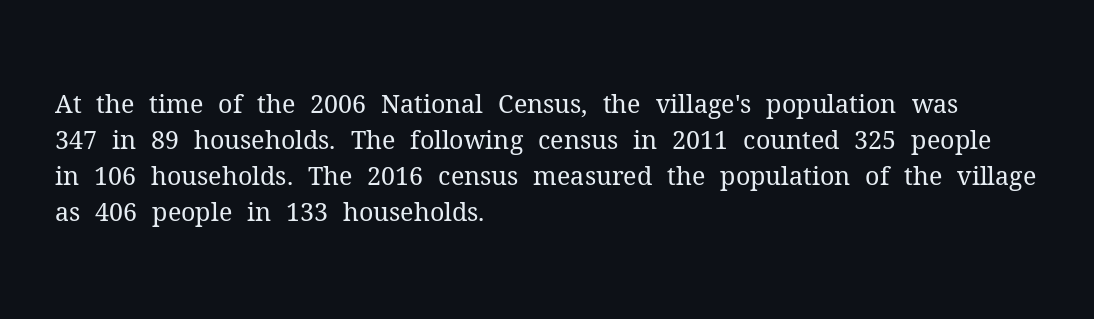
The rendering anchors every line to the left-hand side. Words appear dense and cohesive because spacing is normal. Does the leading feel generous? No, just average. A quiet, ordinary-to-light weight characterises the typeface.
